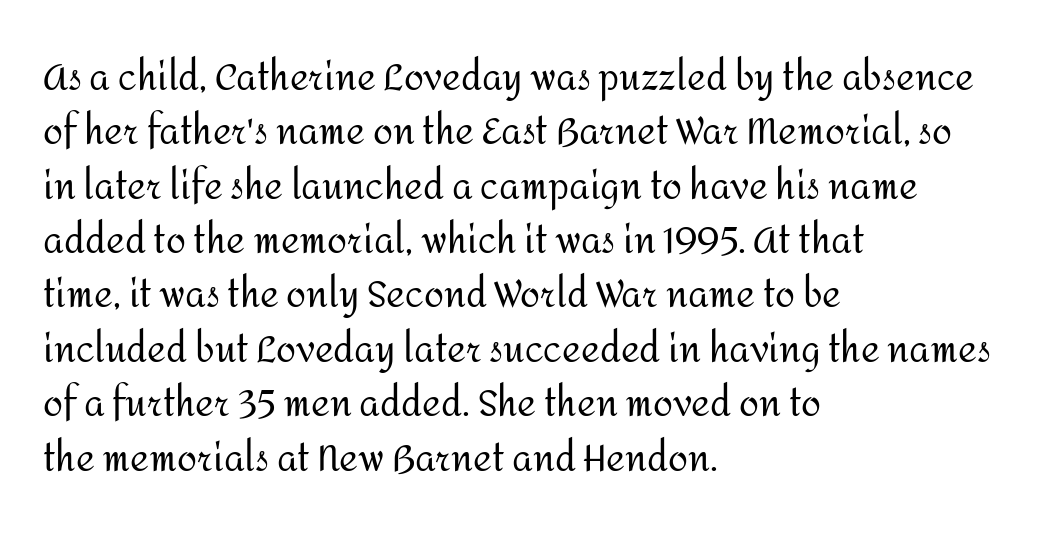
Q: Is the text bold? A: No.
Q: Is the text italic (slanted)? A: No, it is upright.
Q: Is the typeface a serif or a sans-serif typeface? A: Sans-serif.
Q: Is the text underlined? A: No.
Q: How is the paragraph aligned? A: Left-aligned.
Q: Is the spacing between letters normal or unusually wide? A: Normal.
Q: Is the spacing between lines tight, normal or loose? A: Normal.
Q: Width (condensed, normal, or wide)? A: Normal.
Q: Stroke contrast? A: Medium.
Q: x-height? A: Medium.
Q: Monospaced? A: No.
